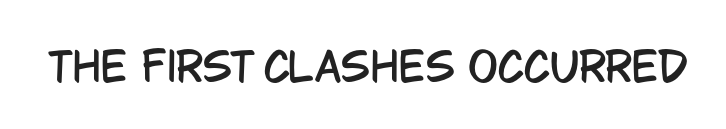
{"serif": "no", "italic": "no", "width": "condensed", "stroke_contrast": "low", "x_height": "large", "monospaced": "no", "underline": "no", "letter_spacing": "normal", "letter_spacing_em": 0.0, "glyph_px": 40}
